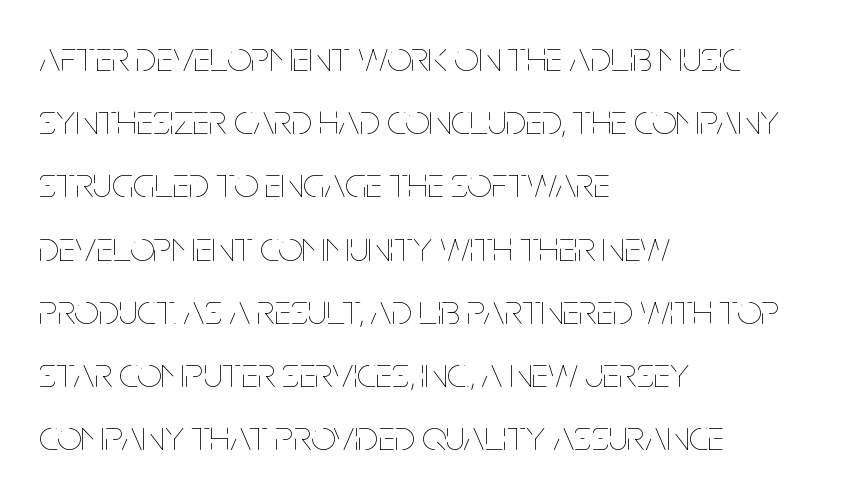
Compared with a typical body face, this is equally light or lighter still. These lines were composed using upright roman letters. Letter spacing: default. The letters advance in unequal steps, a hallmark of proportional type.
